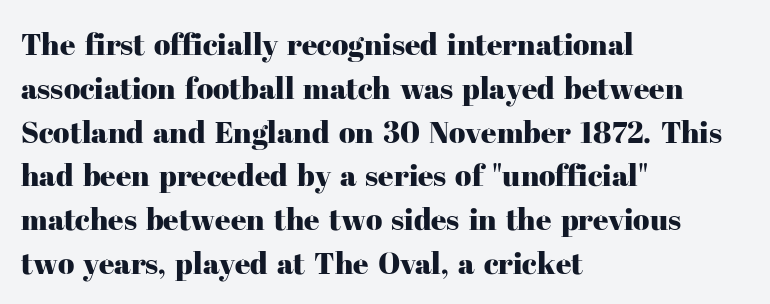
The lines in this sample share a left origin and differ only in where they stop. The rendering keeps characters at their native spacing. Vertically, the passage feels balanced, rows spaced as you'd expect. If you drew a line through each stem, it would be perfectly vertical.
